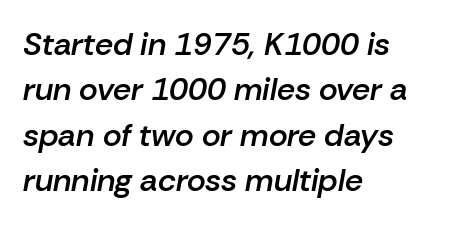
Q: Is the text bold? A: Semi-bold.
Q: Is the text italic (slanted)? A: Yes, it leans right by about 10 degrees.
Q: Is the text underlined? A: No.
Q: How is the paragraph aligned? A: Left-aligned.
Q: Is the spacing between letters normal or unusually wide? A: Normal.
Q: Is the spacing between lines tight, normal or loose? A: Normal.
Q: Width (condensed, normal, or wide)? A: Normal.
Q: Stroke contrast? A: Low.
Q: x-height? A: Medium.
Q: Monospaced? A: No.
